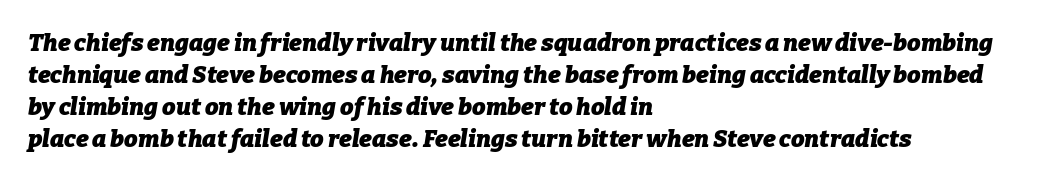
The strip under each line holds only bare page. Alignment: flush left. Notice how descenders clear the ascenders below comfortably — that's standard leading. Honestly, the letter spacing is just normal — you wouldn't notice it.
